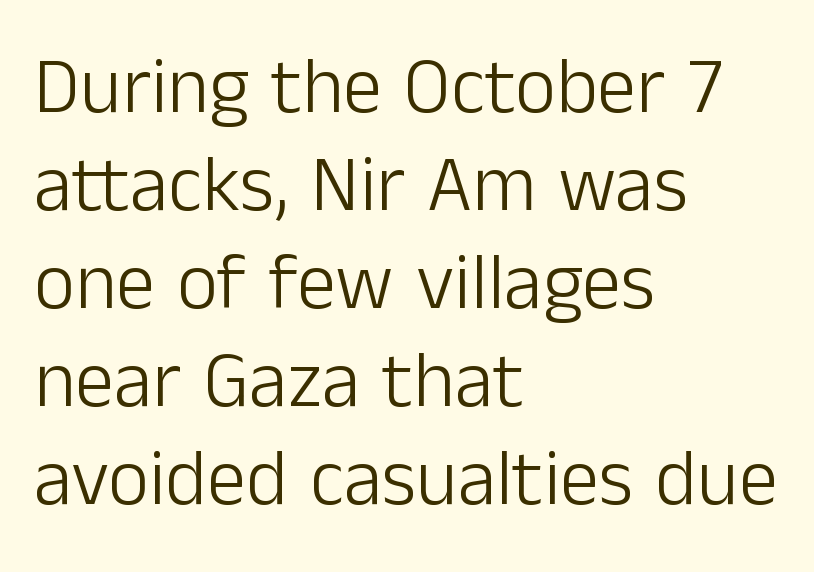
The image shows 79 px light sans-serif type, upright; set left-aligned, line spacing 1.24x, normal letter spacing, not underlined; low stroke contrast and a medium x-height.
